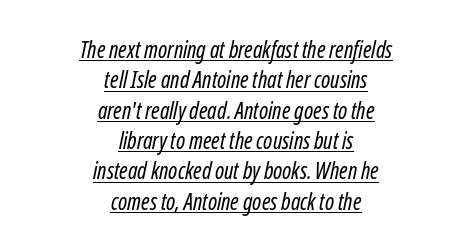
{"bold": "no", "underline": "yes", "align": "center", "line_spacing": "normal", "line_spacing_ratio": 1.32, "letter_spacing": "normal", "letter_spacing_em": 0.0, "glyph_px": 23}
